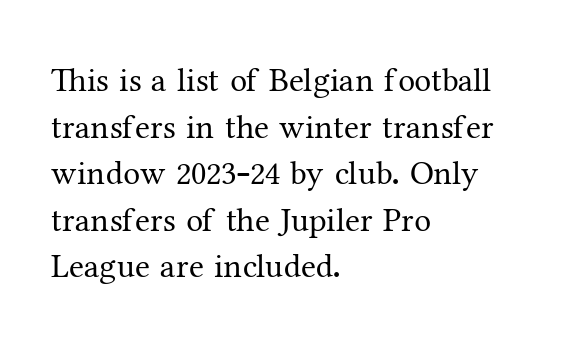
Q: Is the text bold? A: No.
Q: Is the text italic (slanted)? A: No, it is upright.
Q: Is the typeface a serif or a sans-serif typeface? A: Serif.
Q: Is the text underlined? A: No.
Q: How is the paragraph aligned? A: Left-aligned.
Q: Is the spacing between letters normal or unusually wide? A: Normal.
Q: Is the spacing between lines tight, normal or loose? A: Normal.
Q: Width (condensed, normal, or wide)? A: Normal.
Q: Stroke contrast? A: Medium.
Q: x-height? A: Medium.
Q: Monospaced? A: No.
